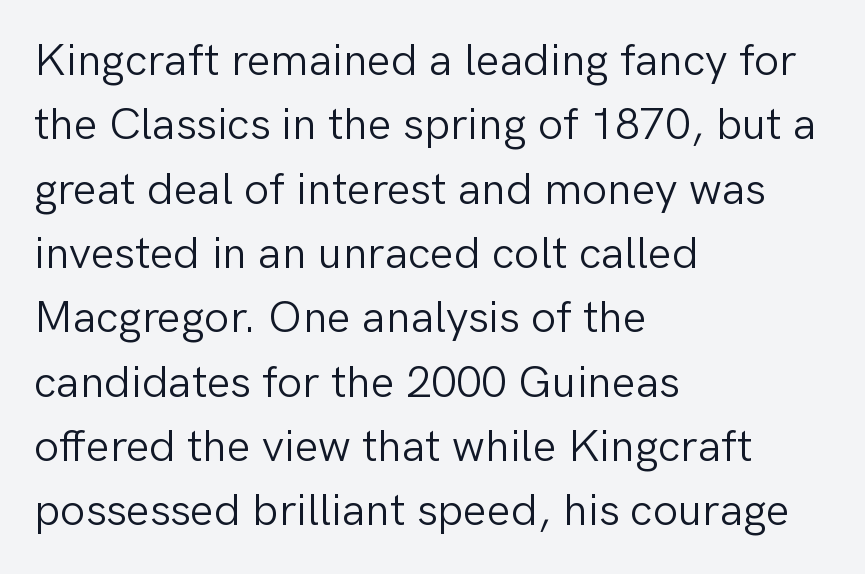
The leading is moderate, giving the passage an even texture. Short and long lines alike share a common starting point at left. Each letter's strokes conclude bluntly, with no projecting serifs. The specimen reads as upright at a glance.
